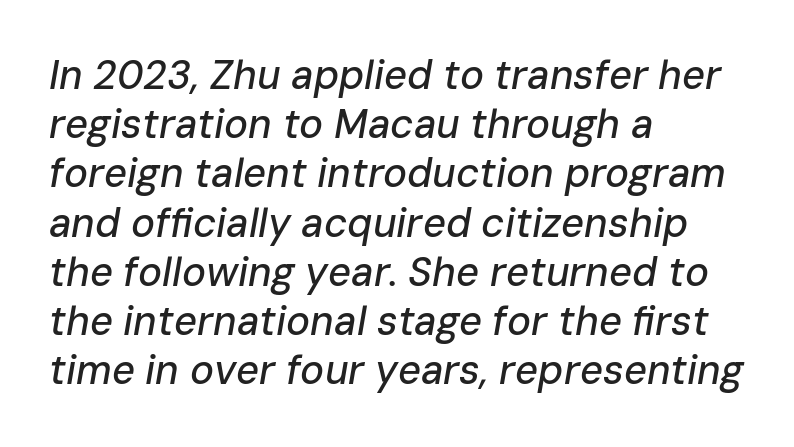
Would a proofreader flag this as italicized? Yes. Leftover space on each line is placed entirely after the last word. Nobody drew a line under any word here. You could call the tracking neutral — neither tight nor loose.
